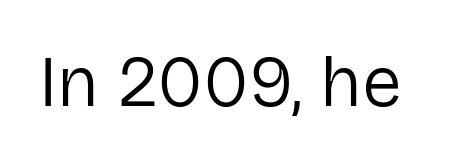
{"serif": "no", "italic": "no", "bold": "no", "weight": "regular", "width": "normal", "stroke_contrast": "low", "x_height": "medium", "monospaced": "no", "underline": "no", "letter_spacing": "normal", "letter_spacing_em": 0.0, "glyph_px": 71}
